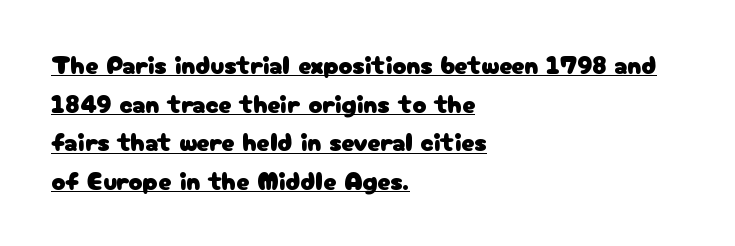
This sample carries an underscore along the baseline area. The passage shown stacks its lines at a standard gap. Here the glyphs are tracked normally, forming tight word shapes. The lines in this sample share a left origin and differ only in where they stop. The letters stand upright; this is a roman face.
